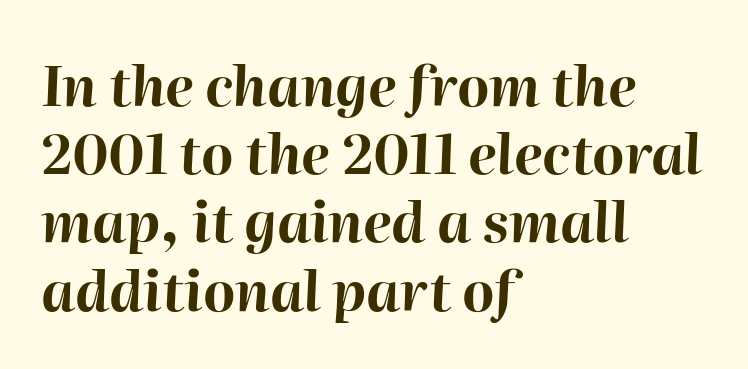
Caption: standard tracking, unaltered. Every letter is thick-stroked: bold, no question. The passage shown is not underscored anywhere. The letters advance in unequal steps, a hallmark of proportional type.
